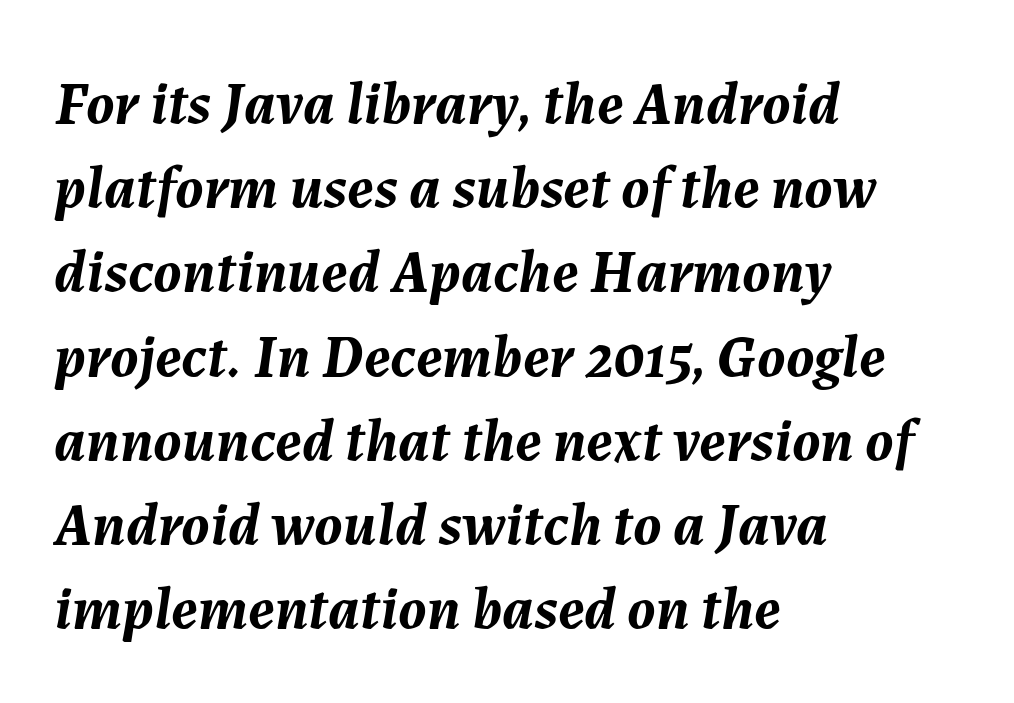
The image shows 61 px semibold type, italic (leaning right); set left-aligned, normal line spacing (1.38x), normal letter spacing, not underlined; medium stroke contrast and a medium x-height.
